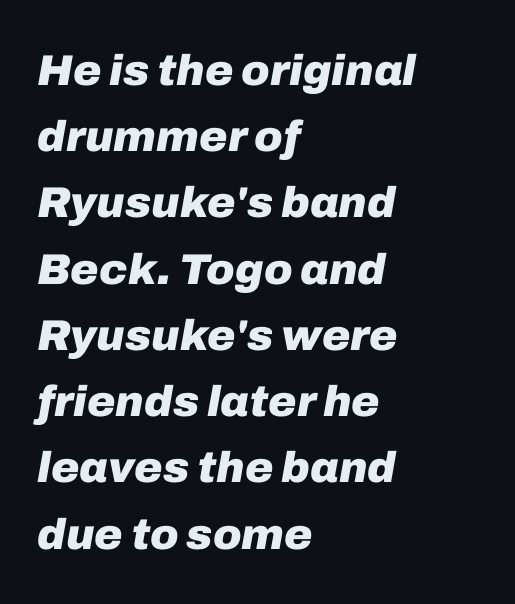
{"italic": "yes", "lean": "right", "slant_degrees": 10, "bold": "yes", "weight": "heavy", "width": "normal", "stroke_contrast": "low", "x_height": "medium", "monospaced": "no", "underline": "no", "align": "left", "line_spacing": "normal", "line_spacing_ratio": 1.54, "letter_spacing": "normal", "letter_spacing_em": 0.0, "glyph_px": 43}
